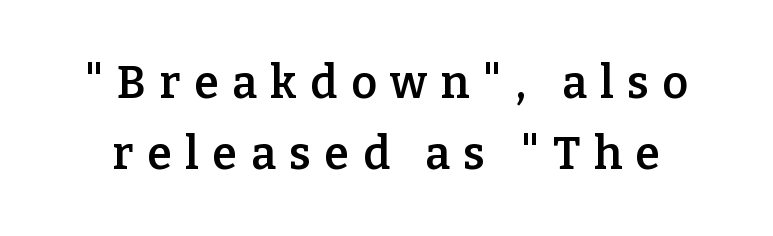
The image shows 45 px semibold serif type, upright; set normal line spacing (1.57x), unusually wide letter spacing (+0.3 em), not underlined; low stroke contrast and a medium x-height.
